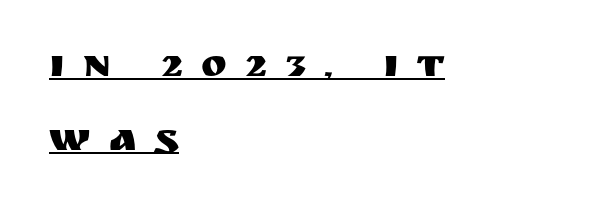
The image shows 39 px sans-serif type, upright; set left-aligned, line spacing 1.89x, unusually wide letter spacing (+0.47 em), underlined; medium stroke contrast and a large x-height.
